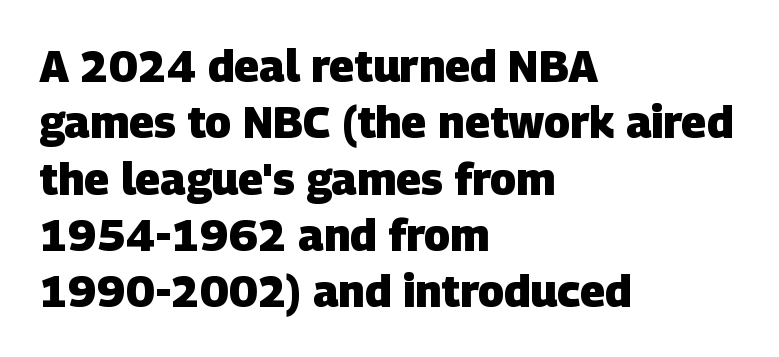
The letters advance in unequal steps, a hallmark of proportional type. The leading is moderate, giving the passage an even texture. How are the letters spaced? Ordinarily, with no added tracking. The paragraph shown leans on its left margin.
